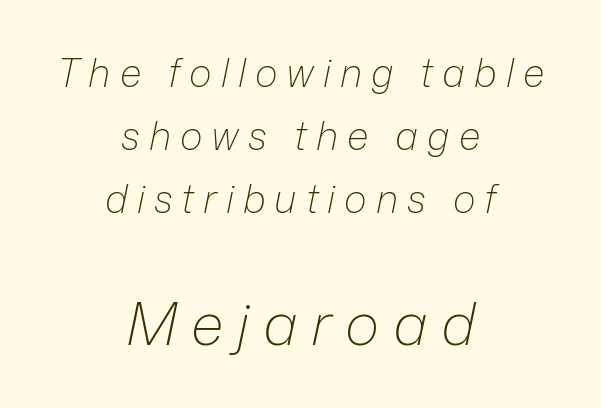
The strip under each line holds only bare page. The emphasis by scale lands on block number two, below. You could not count columns in this text — the font is proportionally spaced. The rendering inserts visible extra space after every character. This is oblique type, the kind used for emphasis or titles. Baseline-to-baseline distance is the conventional proportion of letter height.
